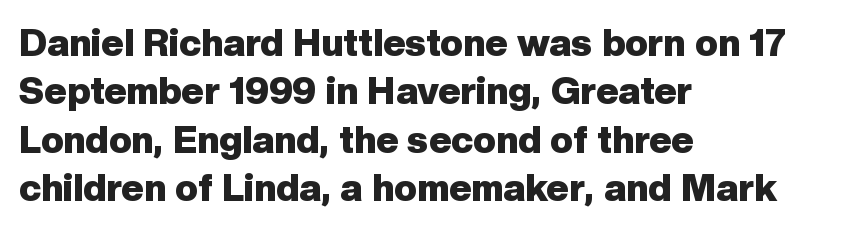
The image shows 38 px heavy sans-serif type, upright; set left-aligned, normal line spacing (1.27x), normal letter spacing, not underlined; low stroke contrast and a medium x-height.
